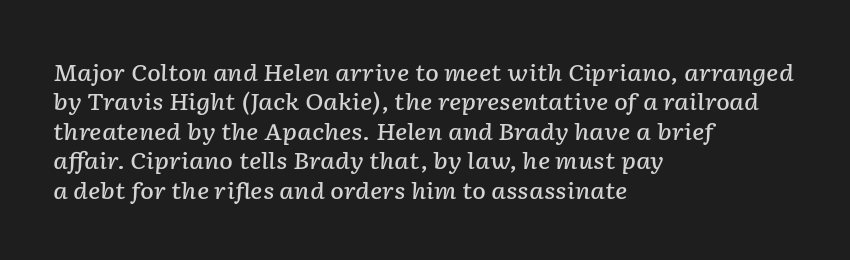
The image shows 23 px text type, italic (leaning right); set left-aligned, normal line spacing (1.28x), normal letter spacing, not underlined.
